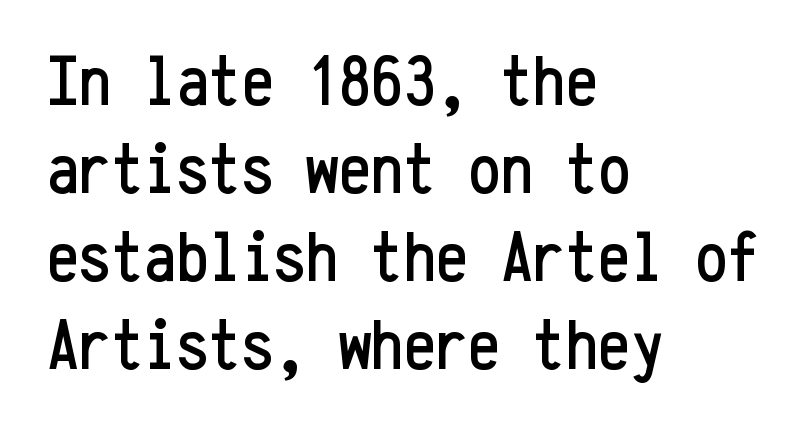
These lines are rendered in a fixed-pitch font. The specimen omits any rule beneath the text block's lines. This rendering employs a face without finishing strokes, i.e., a sans-serif. Is there any slant? The stems are plumb.
